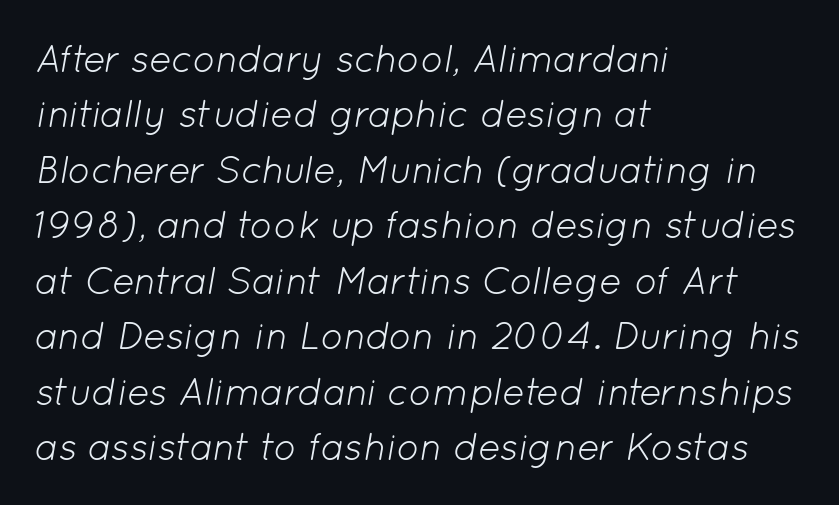
Q: Is the text bold? A: No.
Q: Is the text italic (slanted)? A: Yes, it leans right by about 12 degrees.
Q: Is the text underlined? A: No.
Q: How is the paragraph aligned? A: Left-aligned.
Q: Is the spacing between letters normal or unusually wide? A: Normal.
Q: Is the spacing between lines tight, normal or loose? A: Normal.
Q: Width (condensed, normal, or wide)? A: Normal.
Q: Stroke contrast? A: Low.
Q: x-height? A: Medium.
Q: Monospaced? A: No.
